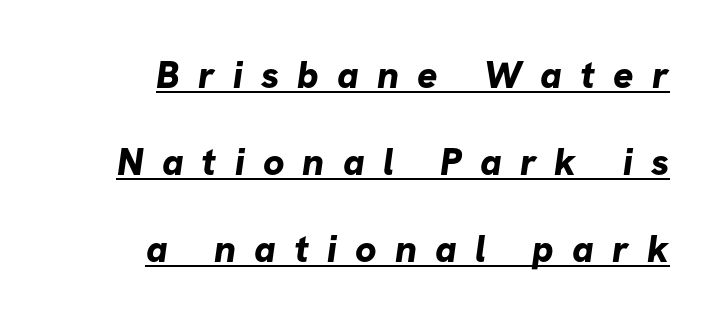
{"serif": "no", "bold": "yes", "weight": "bold", "width": "normal", "stroke_contrast": "low", "x_height": "medium", "monospaced": "no", "underline": "yes", "align": "right", "line_spacing": "loose", "line_spacing_ratio": 2.29, "letter_spacing": "wide", "letter_spacing_em": 0.48, "glyph_px": 38}
